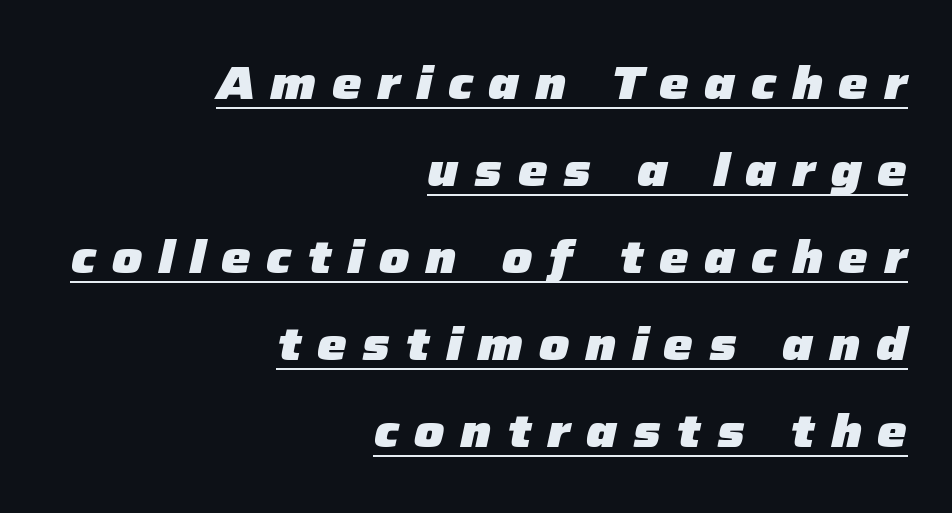
How heavy is the stroke? Heavy — this is a bold. A student would call this right alignment; a typographer would say flush right, rag left. Proportional: the letters do not fall into vertical columns. Is there an underline? Yes — a line sits under the letters. The line texture is sparse and dotted thanks to wide tracking. You can tell it's italic because the verticals aren't actually vertical.
